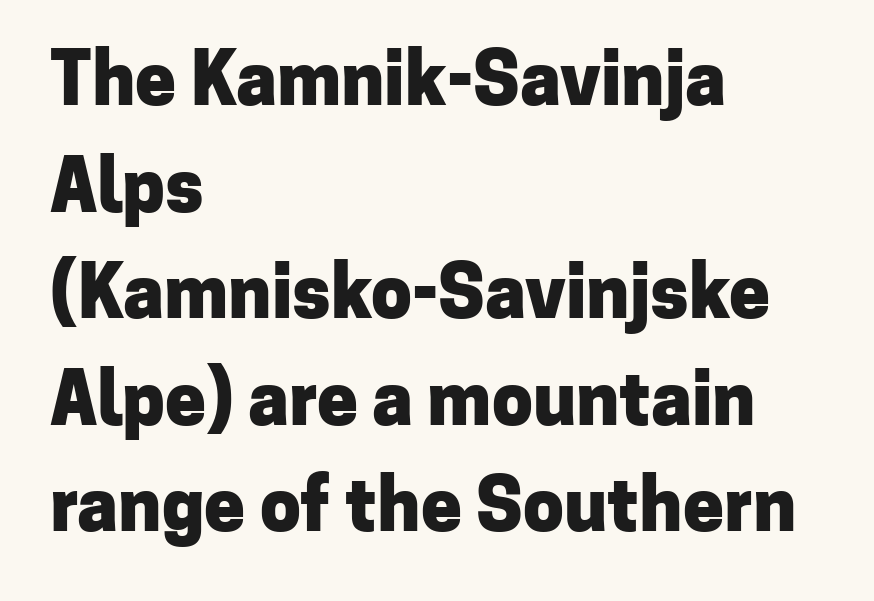
Honestly, the row spacing looks completely unremarkable. This sample has the flowing, uneven cadence of proportional lettering. This is heavy type, rendered in bold. The lettering holds an erect, upright posture throughout. A typesetter would label this face a sans. Nothing unusual about the tracking: characters are spaced as the font intends.
